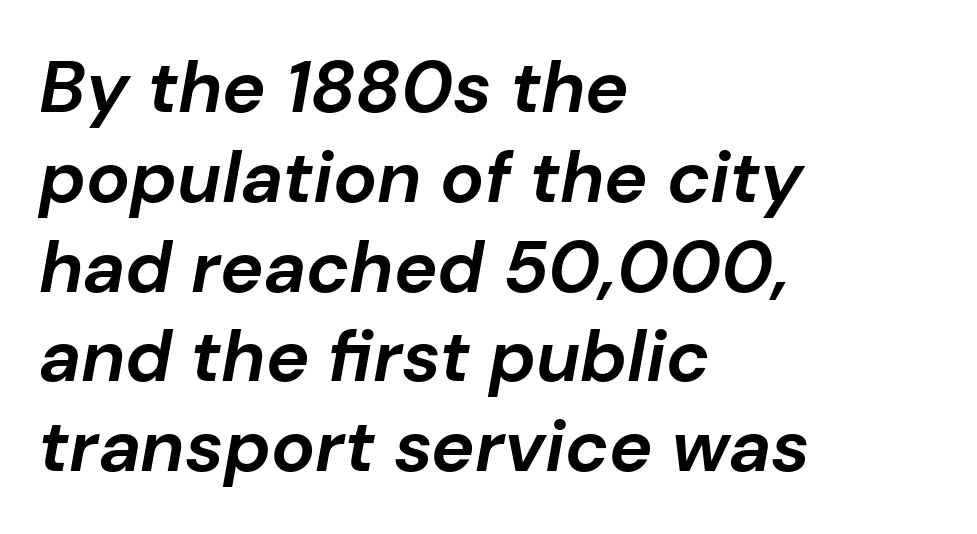
The image shows 73 px bold type, italic (leaning right); set left-aligned, line spacing 1.23x, normal letter spacing, not underlined; low stroke contrast and a medium x-height.
